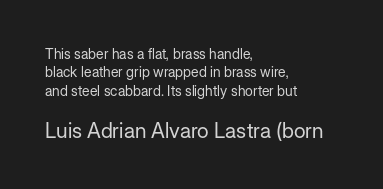
Heft: none added — not bold. Bigger letters appear in the bottom chunk; the top chunk is reduced. Vertically, the passage feels balanced, rows spaced as you'd expect. Beneath every word, the page is bare. The letters stand straight up with perfectly vertical stems. The lines in this sample share a left origin and differ only in where they stop.
